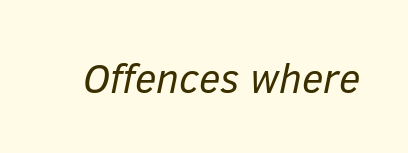
When letters slant like this, we call the style italic. The strokes are not fattened; the text isn't bold. The letters sit at their default tracking, neither squeezed nor spread. Type without underlining. Proportional: the letters do not fall into vertical columns.
